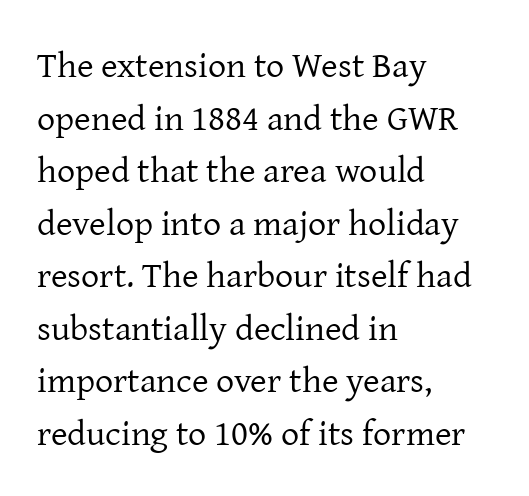
The image shows 36 px regular-weight serif type, upright; set left-aligned, normal line spacing (1.46x), normal letter spacing, not underlined; low stroke contrast and a medium x-height.
